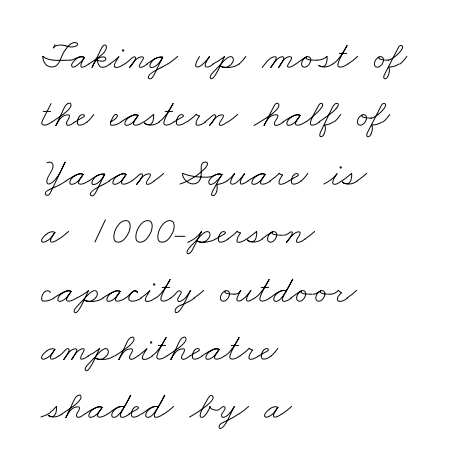
Here the glyphs are tracked normally, forming tight word shapes. Looks like regular typesetting: each glyph gets only the width it needs. The typesetter chose a ragged-right arrangement here. Weight class: somewhere from thin through regular. This sample keeps an unexceptional amount of space between lines. No word sits above an underline.
